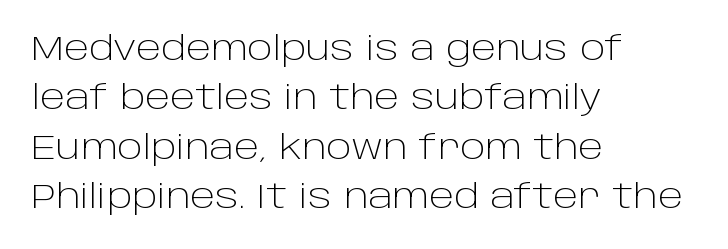
The image shows 34 px light sans-serif type, upright; set left-aligned, normal line spacing (1.45x), normal letter spacing, not underlined; low stroke contrast and a large x-height.
